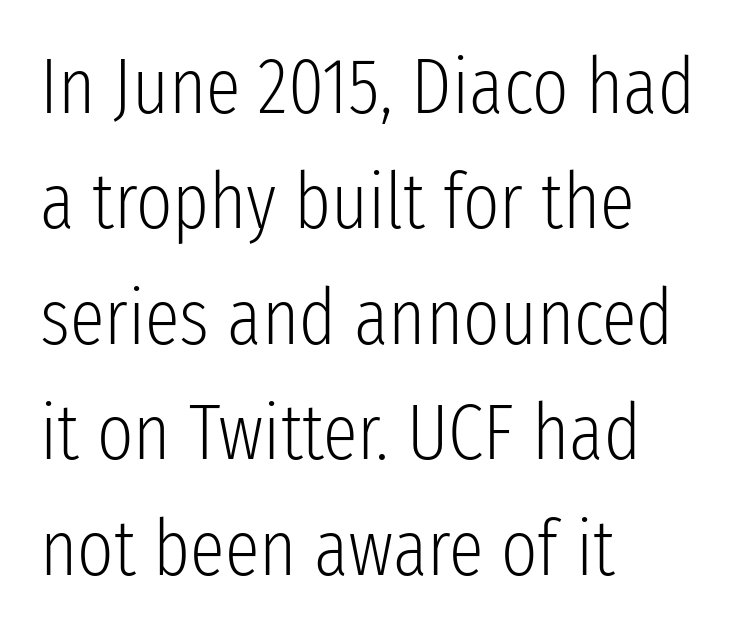
{"serif": "no", "italic": "no", "bold": "no", "weight": "light", "width": "condensed", "stroke_contrast": "low", "x_height": "medium", "monospaced": "no", "underline": "no", "align": "left", "line_spacing": "normal", "line_spacing_ratio": 1.48, "letter_spacing": "normal", "letter_spacing_em": 0.0, "glyph_px": 78}
